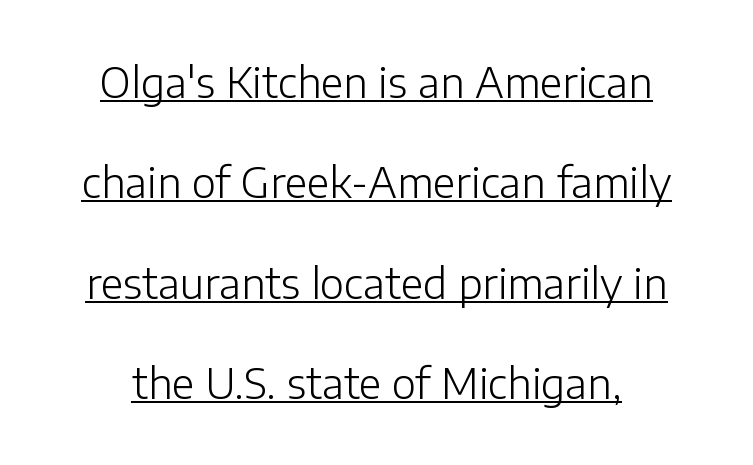
This is sans-serif lettering, the kind often seen on screens and signage. The words here are underlined. Standard letterfit; no display-style spreading of the glyphs. No heavy texture on the line: the type isn't bold. The letters stand straight up with perfectly vertical stems.
